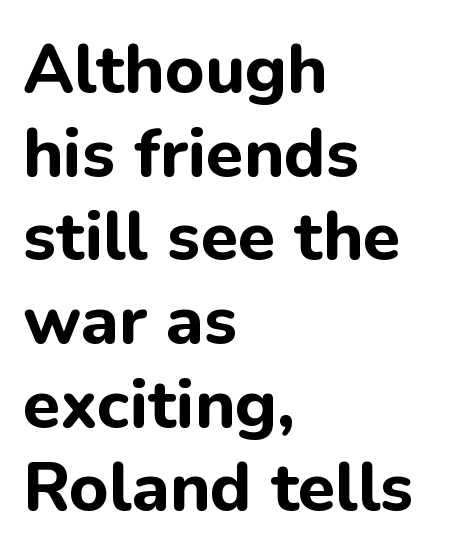
The image shows 68 px bold sans-serif type, upright; set left-aligned, line spacing 1.23x, normal letter spacing, not underlined; low stroke contrast and a medium x-height.
